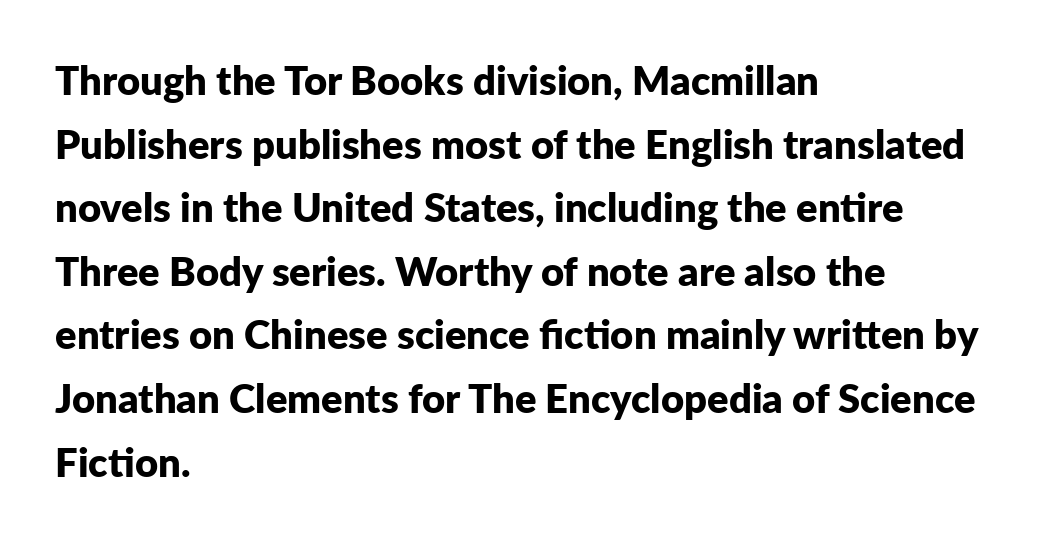
{"serif": "no", "italic": "no", "bold": "yes", "weight": "bold", "width": "normal", "stroke_contrast": "low", "x_height": "medium", "monospaced": "no", "underline": "no", "align": "left", "line_spacing": "normal", "line_spacing_ratio": 1.59, "letter_spacing": "normal", "letter_spacing_em": 0.0, "glyph_px": 40}
